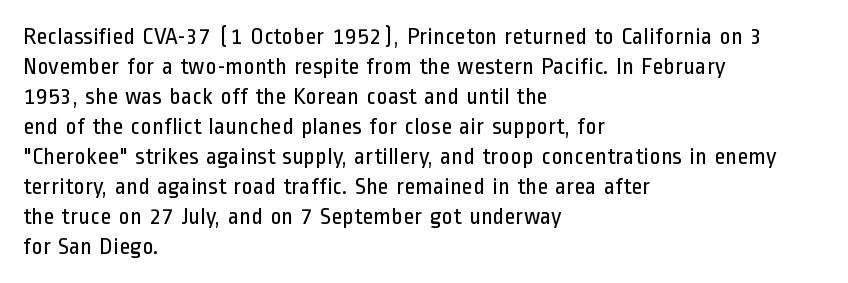
Honestly, there is no underline to notice here at all. The font's upright variant was chosen for this text. Horizontally, the lines are justified to the leading edge only. Bold? No — there's no thickening of the strokes.
